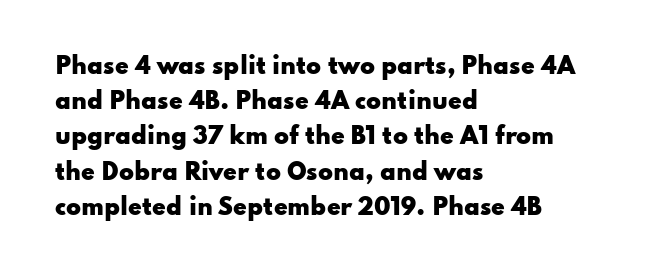
The image shows 22 px bold type, upright; set left-aligned, normal line spacing (1.6x), normal letter spacing, not underlined.
